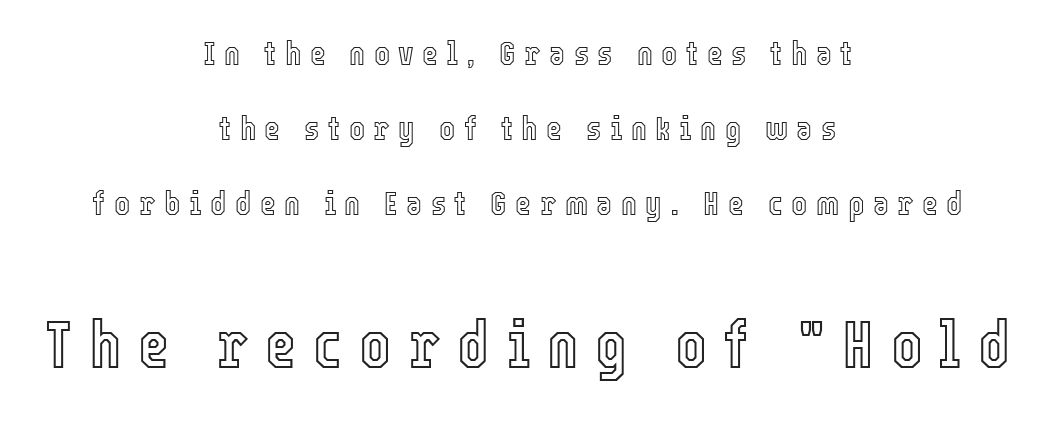
{"italic": "no", "width": "condensed", "x_height": "medium", "monospaced": "no", "underline": "no", "align": "center", "line_spacing": "loose", "line_spacing_ratio": 2.2, "letter_spacing": "wide", "letter_spacing_em": 0.25, "larger_block": "second", "size_ratio": 1.97, "glyph_px": 67}
